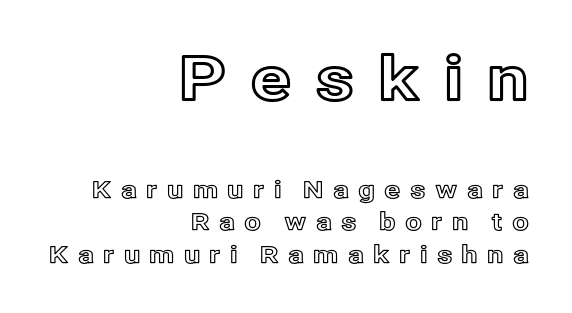
Q: Is the text italic (slanted)? A: No, it is upright.
Q: Is the text underlined? A: No.
Q: How is the paragraph aligned? A: Right-aligned.
Q: Is the spacing between letters normal or unusually wide? A: Unusually wide.
Q: Is the spacing between lines tight, normal or loose? A: Normal.
Q: Which block of text is set in a larger size, the first (top) or the second (bottom)? A: The first (top) one.
Q: Width (condensed, normal, or wide)? A: Normal.
Q: x-height? A: Medium.
Q: Monospaced? A: No.
